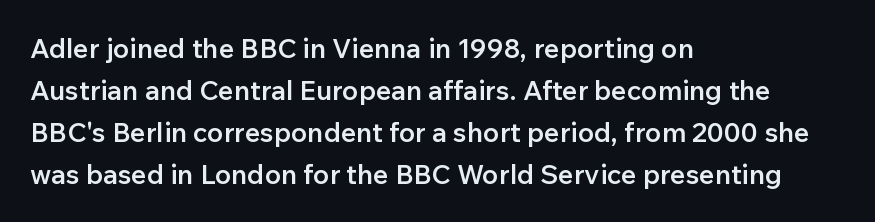
{"italic": "no", "bold": "semi", "underline": "no", "align": "left", "line_spacing": "normal", "line_spacing_ratio": 1.56, "letter_spacing": "normal", "letter_spacing_em": 0.0, "glyph_px": 27}
